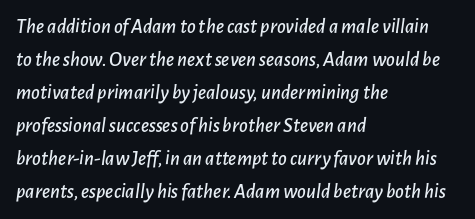
{"italic": "yes", "lean": "right", "slant_degrees": 7, "underline": "no", "align": "left", "line_spacing": "normal", "line_spacing_ratio": 1.57, "letter_spacing": "normal", "letter_spacing_em": 0.0, "glyph_px": 21}
